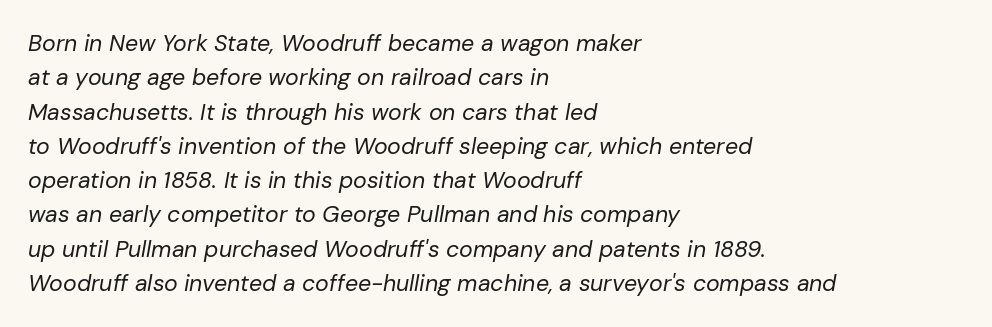
Each stroke keeps to a modest, everyday thickness or less. Regarding leading, the lines here are spaced in the standard way. Nobody touched the tracking dial on this one. The rendering anchors every line to the left-hand side. You can tell it's italic because the verticals aren't actually vertical. Clear beneath every line of the passage.
